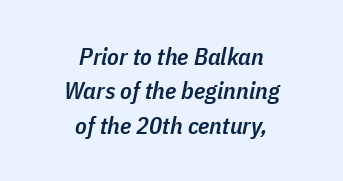
Q: Is the text bold? A: Semi-bold.
Q: Is the text italic (slanted)? A: Yes, it leans right by about 11 degrees.
Q: Is the text underlined? A: No.
Q: How is the paragraph aligned? A: Centered.
Q: Is the spacing between letters normal or unusually wide? A: Normal.
Q: Is the spacing between lines tight, normal or loose? A: Normal.
